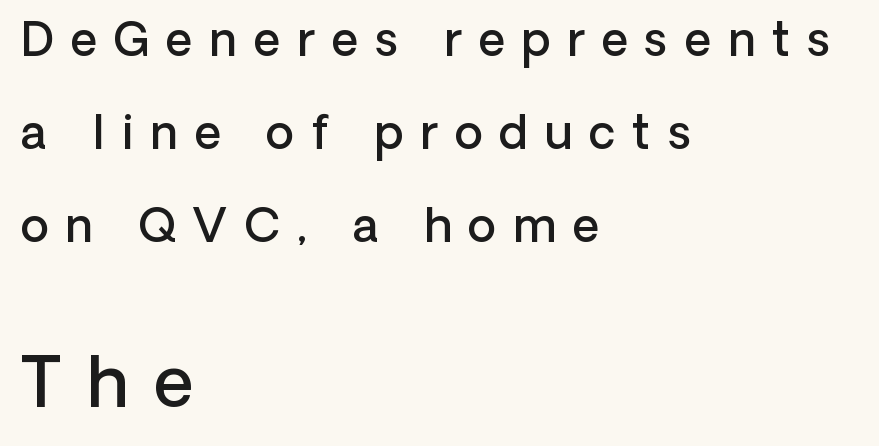
The type sits square on the baseline with zero lean. Reading down the column, the eye jumps a long way to each next line. Serifs: no, the terminals of the letterforms are clean. Someone cranked the tracking dial way up on this one.
